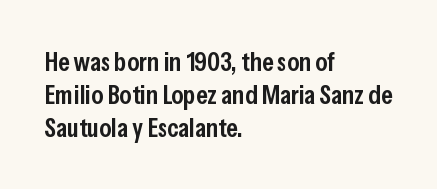
Short and long lines alike share a common starting point at left. The axis of the letterforms is exactly vertical. Plain, unruled lines of type. Caption: semibold face, moderately heavy strokes. How are the letters spaced? Ordinarily, with no added tracking.
